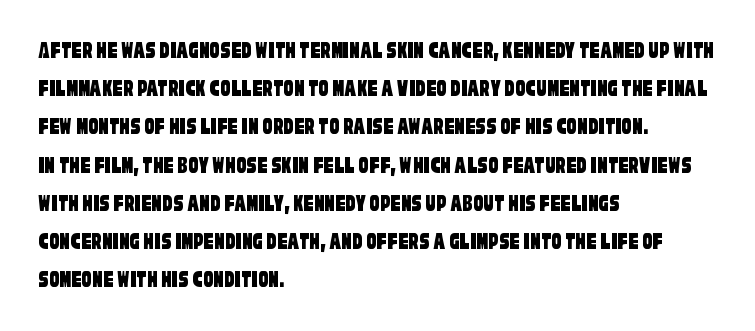
{"underline": "no", "align": "left", "line_spacing": "normal", "line_spacing_ratio": 1.53, "letter_spacing": "normal", "letter_spacing_em": 0.0, "glyph_px": 25}
